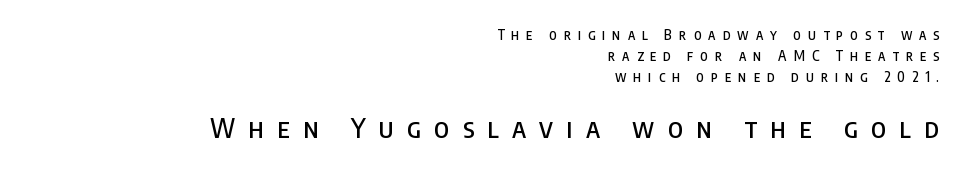
The face used here is rendered with a markedly widened letterfit. A roman cut, with each character standing at attention. Whoever set this made the second block the dominant, larger element. Normally led — the rows are evenly, conventionally spaced. Descenders hang freely into open space.
